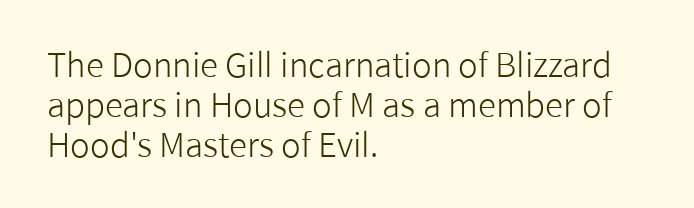
Q: Is the text bold? A: No.
Q: Is the text italic (slanted)? A: No, it is upright.
Q: Is the typeface a serif or a sans-serif typeface? A: Sans-serif.
Q: Is the text underlined? A: No.
Q: How is the paragraph aligned? A: Left-aligned.
Q: Is the spacing between letters normal or unusually wide? A: Normal.
Q: Width (condensed, normal, or wide)? A: Normal.
Q: Stroke contrast? A: Low.
Q: x-height? A: Medium.
Q: Monospaced? A: No.
